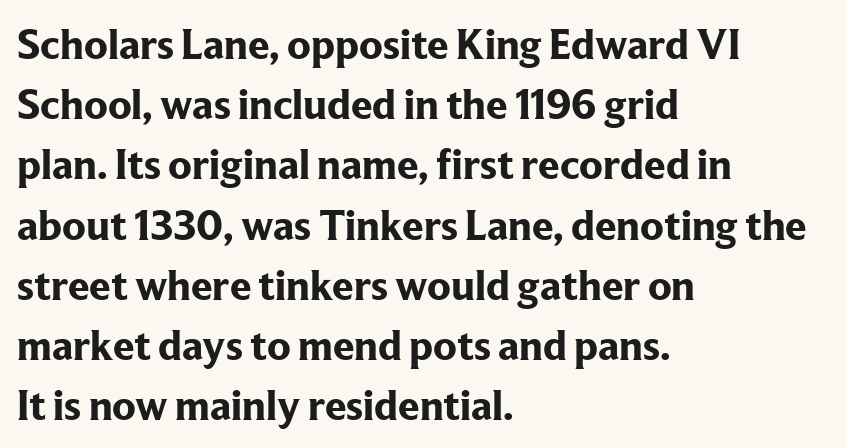
Does the copy run flush right? No — it runs flush left. Nobody drew a line under any word here. Serif or sans? Serif — the stroke terminals have little feet. Compared with typical body copy, the letter spacing here is the same.
